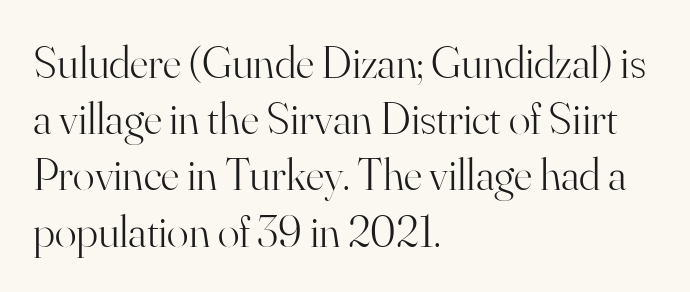
Q: Is the text bold? A: No.
Q: Is the text italic (slanted)? A: No, it is upright.
Q: Is the typeface a serif or a sans-serif typeface? A: Serif.
Q: Is the text underlined? A: No.
Q: How is the paragraph aligned? A: Left-aligned.
Q: Is the spacing between letters normal or unusually wide? A: Normal.
Q: Is the spacing between lines tight, normal or loose? A: Normal.
Q: Width (condensed, normal, or wide)? A: Normal.
Q: Stroke contrast? A: High.
Q: x-height? A: Small.
Q: Monospaced? A: No.
